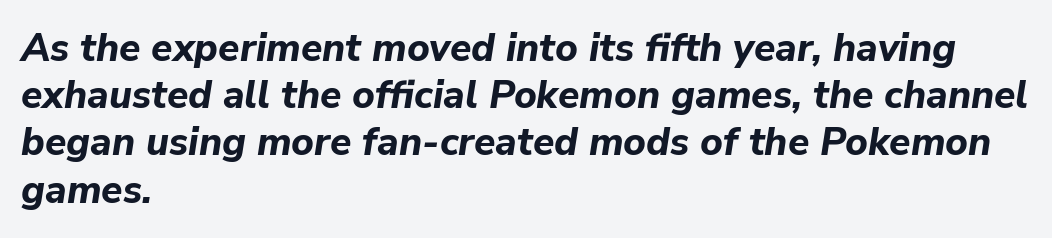
{"italic": "yes", "lean": "right", "slant_degrees": 9, "bold": "yes", "weight": "bold", "width": "normal", "stroke_contrast": "low", "x_height": "medium", "monospaced": "no", "underline": "no", "align": "left", "line_spacing_ratio": 1.21, "letter_spacing": "normal", "letter_spacing_em": 0.0, "glyph_px": 39}
